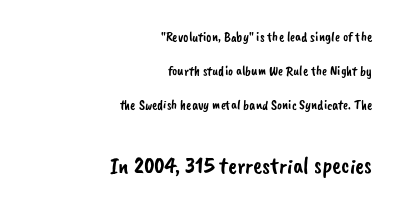
The vertical gap from one line to the next is large. You could call the tracking neutral — neither tight nor loose. Lines of text with bare space underneath. Horizontal alignment here is rightward, an uncommon choice for prose.
